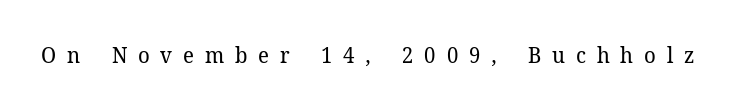
Q: Is the text bold? A: No.
Q: Is the text italic (slanted)? A: No, it is upright.
Q: Is the text underlined? A: No.
Q: Is the spacing between letters normal or unusually wide? A: Unusually wide.
